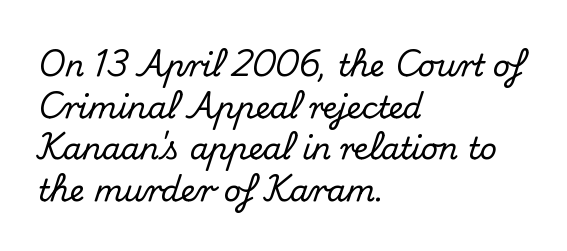
The image shows 30 px serif type; set left-aligned, normal line spacing (1.39x), normal letter spacing, not underlined; medium stroke contrast and a small x-height.
